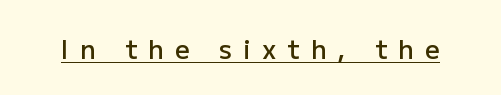
Q: Is the text bold? A: Semi-bold.
Q: Is the text italic (slanted)? A: No, it is upright.
Q: Is the text underlined? A: Yes.
Q: Is the spacing between letters normal or unusually wide? A: Unusually wide.
